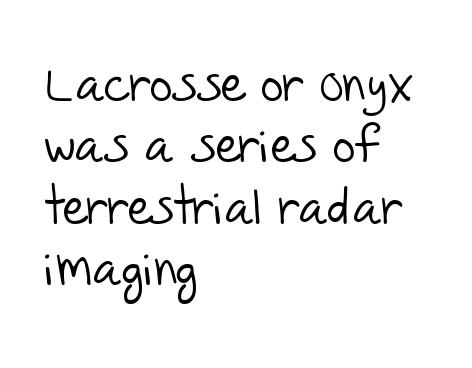
The image shows 50 px light sans-serif type; set left-aligned, line spacing 1.23x, normal letter spacing, not underlined; low stroke contrast and a large x-height.
